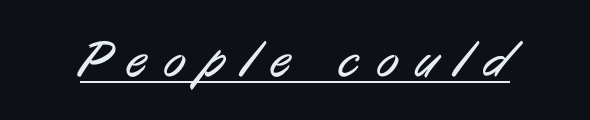
The passage shown is not bold in any degree. Compared with typical body copy, the letter spacing here is much looser. The font family rendered here belongs to the sans-serif group. Character widths vary here, with narrow letters taking less room than wide ones.
